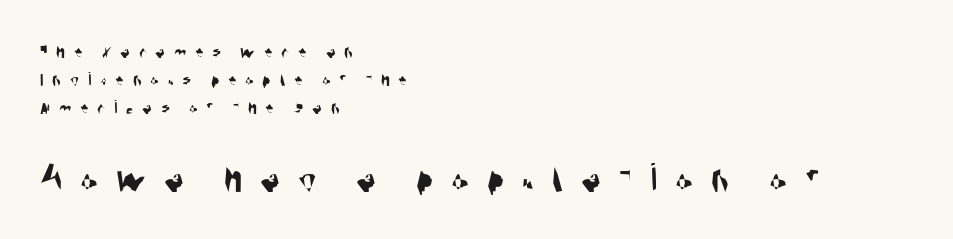
Q: Is the typeface a serif or a sans-serif typeface? A: Sans-serif.
Q: Is the text underlined? A: No.
Q: How is the paragraph aligned? A: Left-aligned.
Q: Is the spacing between letters normal or unusually wide? A: Unusually wide.
Q: Is the spacing between lines tight, normal or loose? A: Normal.
Q: Which block of text is set in a larger size, the first (top) or the second (bottom)? A: The second (bottom) one.
Q: Width (condensed, normal, or wide)? A: Condensed.
Q: Stroke contrast? A: Medium.
Q: x-height? A: Large.
Q: Monospaced? A: No.
